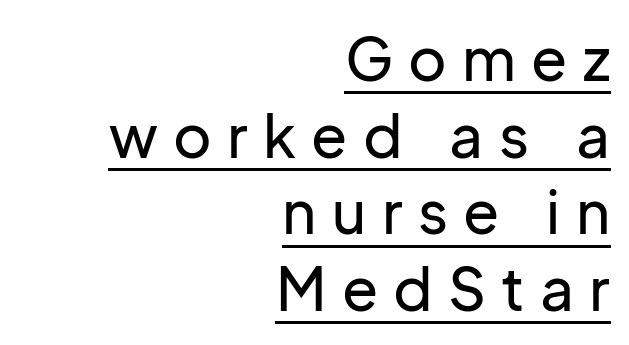
{"serif": "no", "italic": "no", "width": "normal", "stroke_contrast": "low", "x_height": "medium", "monospaced": "no", "underline": "yes", "align": "right", "line_spacing": "normal", "line_spacing_ratio": 1.3, "letter_spacing": "wide", "letter_spacing_em": 0.26, "glyph_px": 59}
